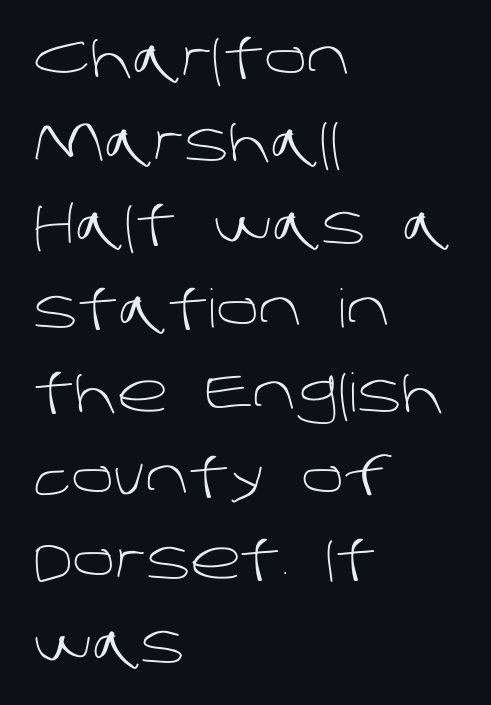
{"serif": "no", "bold": "no", "weight": "light", "width": "normal", "stroke_contrast": "low", "x_height": "large", "monospaced": "no", "underline": "no", "align": "left", "line_spacing": "normal", "line_spacing_ratio": 1.58, "letter_spacing": "normal", "letter_spacing_em": 0.0, "glyph_px": 53}
